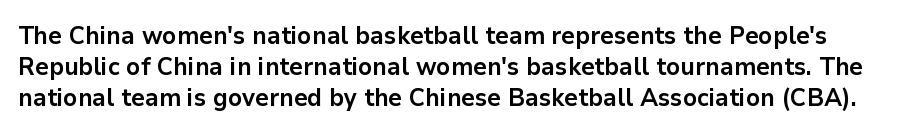
{"italic": "no", "bold": "yes", "underline": "no", "line_spacing": "normal", "line_spacing_ratio": 1.25, "letter_spacing": "normal", "letter_spacing_em": 0.0, "glyph_px": 25}
